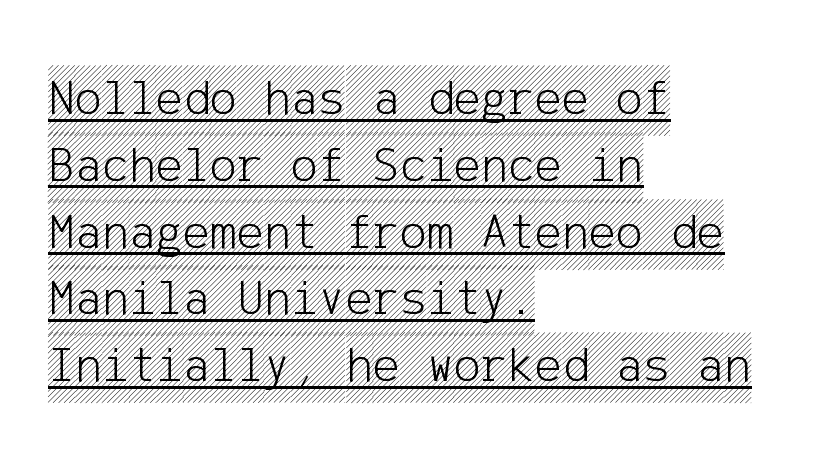
Q: Is the text italic (slanted)? A: No, it is upright.
Q: Is the text underlined? A: Yes.
Q: How is the paragraph aligned? A: Left-aligned.
Q: Is the spacing between letters normal or unusually wide? A: Normal.
Q: Is the spacing between lines tight, normal or loose? A: Normal.
Q: Width (condensed, normal, or wide)? A: Condensed.
Q: x-height? A: Large.
